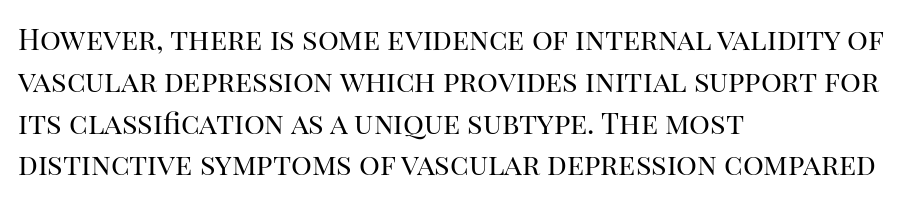
Stroke mass is kept to a normal reading level or below. Evenly set lines give the paragraph a standard silhouette. Characters follow at the spacing the type designer built in. These lines stack with their left ends in a neat column. The typography opts for an upright posture over an oblique one.
